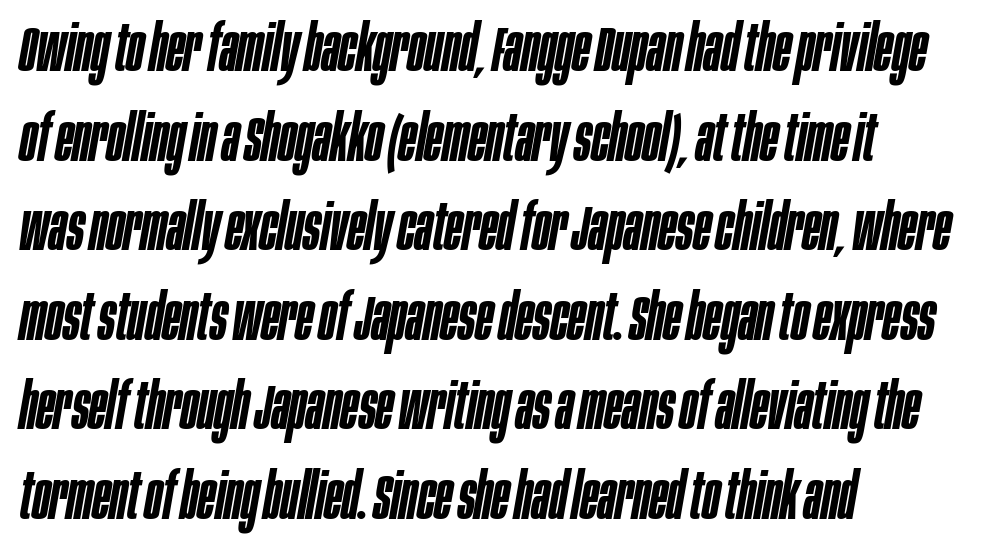
{"italic": "yes", "lean": "right", "slant_degrees": 10, "bold": "semi", "weight": "semibold", "width": "condensed", "stroke_contrast": "low", "x_height": "large", "monospaced": "no", "underline": "no", "align": "left", "line_spacing": "normal", "line_spacing_ratio": 1.4, "letter_spacing": "normal", "letter_spacing_em": 0.0, "glyph_px": 64}
